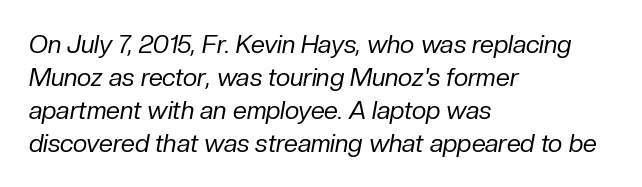
The image shows 25 px text type, italic (leaning right); set left-aligned, normal line spacing (1.32x), normal letter spacing, not underlined.
